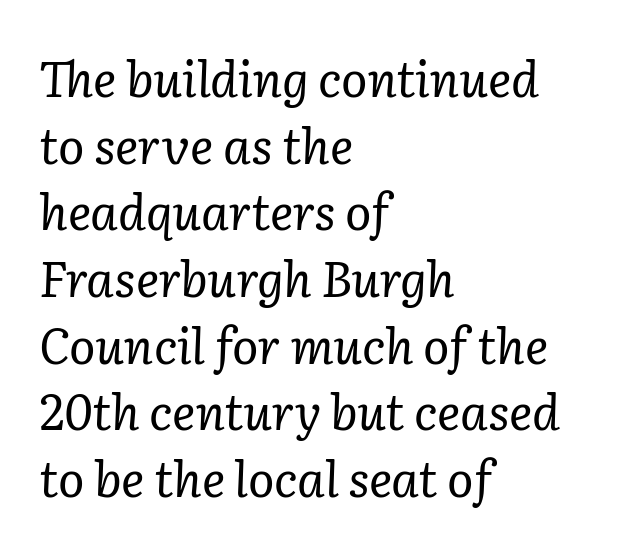
Q: Is the text bold? A: No.
Q: Is the text italic (slanted)? A: Yes, it leans right by about 2 degrees.
Q: Is the typeface a serif or a sans-serif typeface? A: Serif.
Q: Is the text underlined? A: No.
Q: How is the paragraph aligned? A: Left-aligned.
Q: Is the spacing between letters normal or unusually wide? A: Normal.
Q: Is the spacing between lines tight, normal or loose? A: Normal.
Q: Width (condensed, normal, or wide)? A: Normal.
Q: Stroke contrast? A: Low.
Q: x-height? A: Medium.
Q: Monospaced? A: No.
